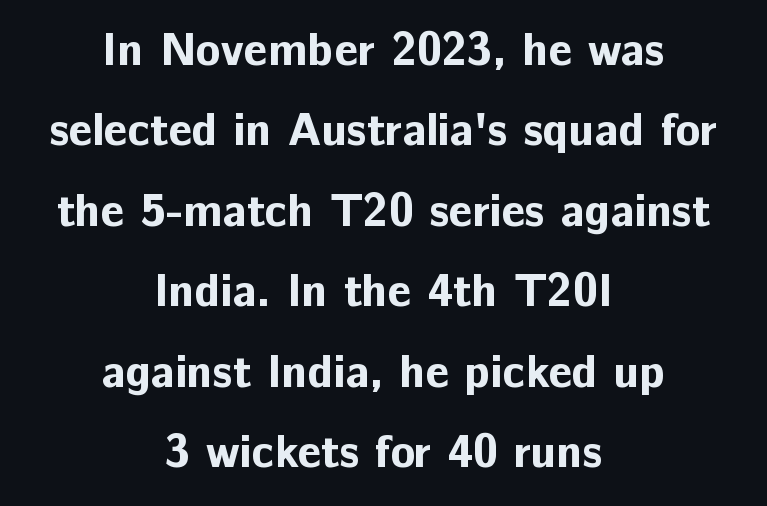
Observe the absence of serifs on each vertical stroke in this sample. Is there any slant? The stems are plumb. Tracking here is standard; glyphs follow each other at the usual distance. Typesetter's note: full bold, strokes at maximum text heaviness. Do the characters align in a grid? No, the font is proportional.
